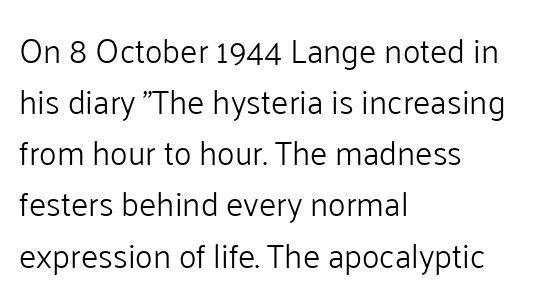
Each letter keeps its own natural width here, so spacing adapts to shape. Horizontally, the lines are justified to the leading edge only. The type sits square on the baseline with zero lean. Glance below the letters and you will spot only blank space.
